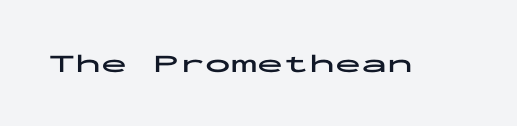
Only glyphs here, with clear space below each row. Rendered with straight, roman letterforms. The glyphs have the mass of a bold cut. Observe the ordinary spacing: letters are neighbours, not strangers.
